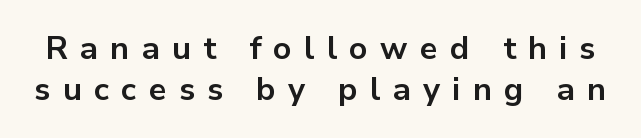
The strip under each line holds only bare page. Each letter keeps its own natural width here, so spacing adapts to shape. A sans-serif font was chosen for this passage. The font is running at its bold setting. Line spacing here is normal.
